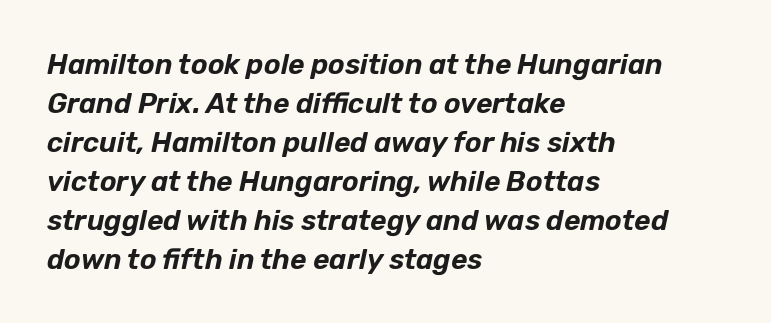
The rendering uses natural spacing where letterforms have individual widths. Interline gaps are of average width in this sample. The baseline area is clear. Yep, that's italic — everything's leaning.
